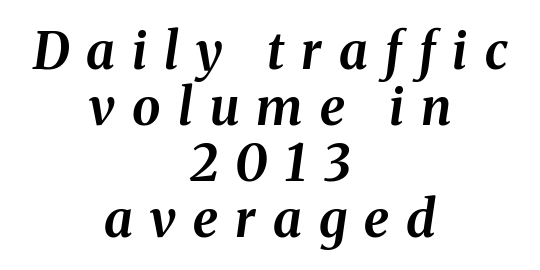
Q: Is the text bold? A: Yes.
Q: Is the text italic (slanted)? A: Yes, it leans right by about 8 degrees.
Q: Is the text underlined? A: No.
Q: How is the paragraph aligned? A: Centered.
Q: Is the spacing between letters normal or unusually wide? A: Unusually wide.
Q: Is the spacing between lines tight, normal or loose? A: Tight.
Q: Width (condensed, normal, or wide)? A: Normal.
Q: Stroke contrast? A: Medium.
Q: x-height? A: Medium.
Q: Monospaced? A: No.
